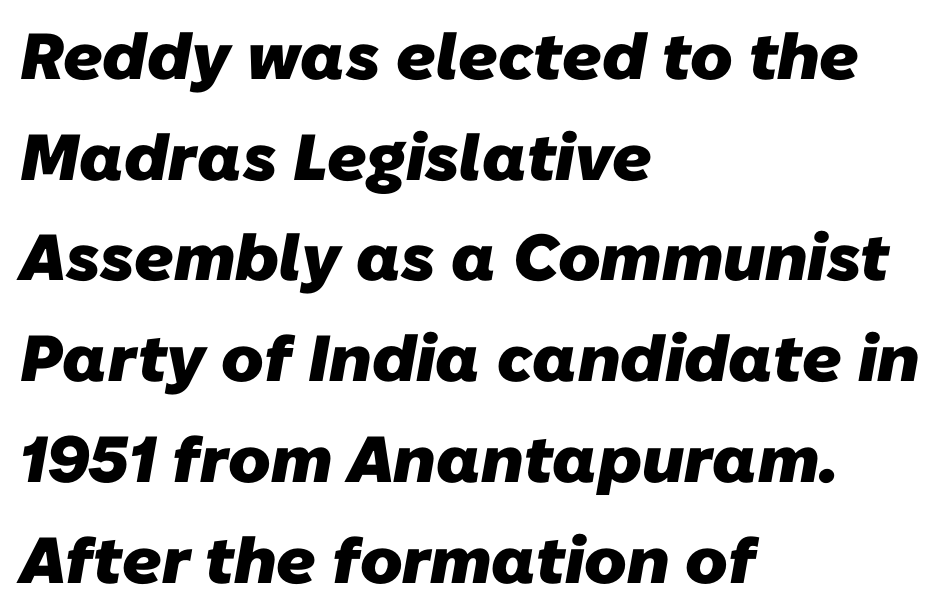
Q: Is the text bold? A: Yes.
Q: Is the typeface a serif or a sans-serif typeface? A: Sans-serif.
Q: Is the text underlined? A: No.
Q: How is the paragraph aligned? A: Left-aligned.
Q: Is the spacing between letters normal or unusually wide? A: Normal.
Q: Is the spacing between lines tight, normal or loose? A: Normal.
Q: Width (condensed, normal, or wide)? A: Normal.
Q: Stroke contrast? A: Low.
Q: x-height? A: Medium.
Q: Monospaced? A: No.
